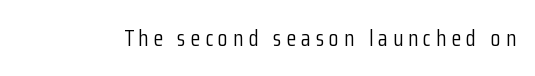
The image shows 23 px text type, upright; set unusually wide letter spacing (+0.21 em), not underlined.
